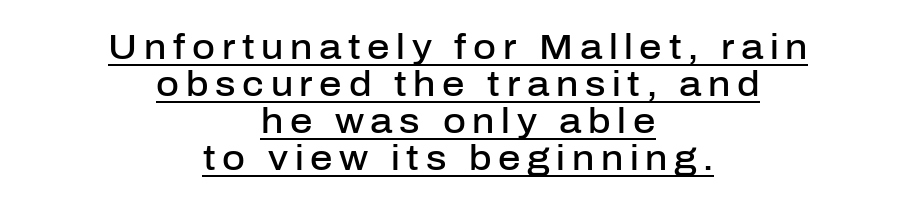
The text was rendered using a sans face with plain stroke endings. Does the copy run flush right? No — it is centered line by line. The typesetter has applied underlining to the passage shown. This sample has the flowing, uneven cadence of proportional lettering. Vertically, the passage feels compressed, each row crowding the next.
